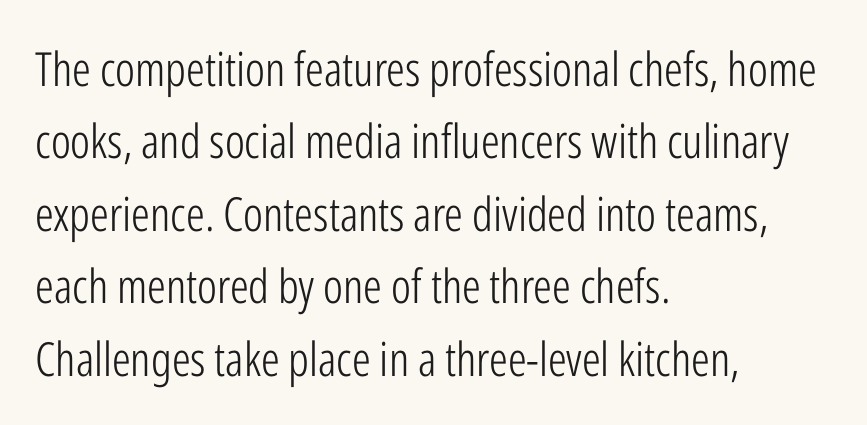
The image shows 47 px light, condensed sans-serif type, upright; set left-aligned, normal line spacing (1.54x), normal letter spacing, not underlined; low stroke contrast and a medium x-height.
